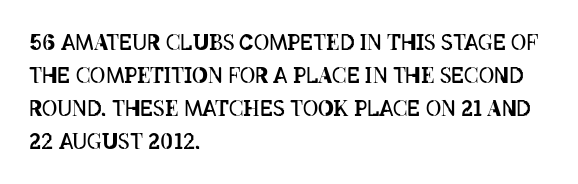
No italicization has been applied; the sample stays upright. This rendering features lettering with no underline. Summary of weight: not heavy and not bold. The typesetter chose a ragged-right arrangement here. The vertical gap from one line to the next is medium.
